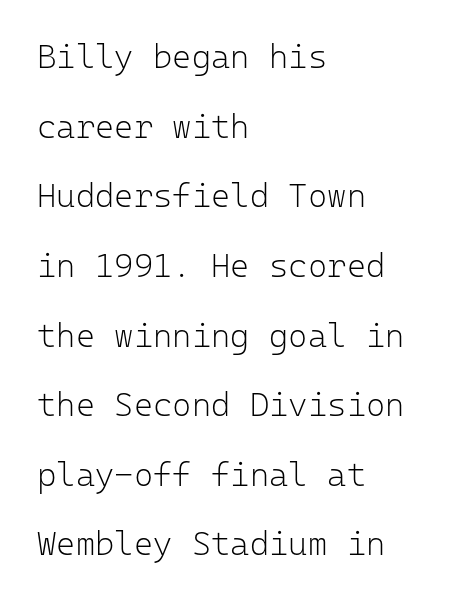
Q: Is the text bold? A: No.
Q: Is the text italic (slanted)? A: No, it is upright.
Q: Is the typeface a serif or a sans-serif typeface? A: Sans-serif.
Q: Is the text underlined? A: No.
Q: How is the paragraph aligned? A: Left-aligned.
Q: Is the spacing between letters normal or unusually wide? A: Normal.
Q: Is the spacing between lines tight, normal or loose? A: Loose.
Q: Width (condensed, normal, or wide)? A: Normal.
Q: Stroke contrast? A: Low.
Q: x-height? A: Medium.
Q: Monospaced? A: Yes.
